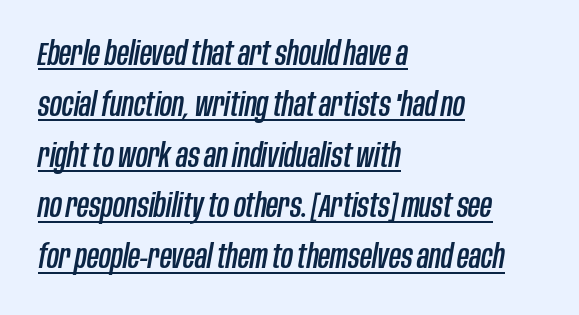
Q: Is the text italic (slanted)? A: Yes, it leans right by about 10 degrees.
Q: Is the text underlined? A: Yes.
Q: How is the paragraph aligned? A: Left-aligned.
Q: Is the spacing between letters normal or unusually wide? A: Normal.
Q: Is the spacing between lines tight, normal or loose? A: Normal.
Q: Width (condensed, normal, or wide)? A: Condensed.
Q: Stroke contrast? A: Low.
Q: x-height? A: Large.
Q: Monospaced? A: No.
